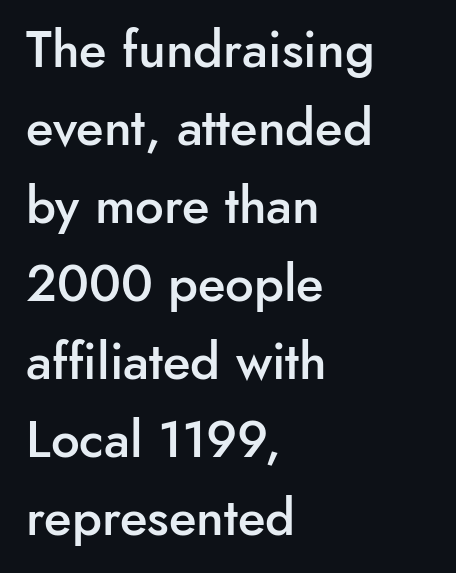
You could call the tracking neutral — neither tight nor loose. Honestly, the row spacing looks completely unremarkable. Bold? Not quite — semibold, heavier than regular but stopping short. Short and long lines alike share a common starting point at left. Posture: upright roman. Examine the stroke ends and you'll find no serifs.
